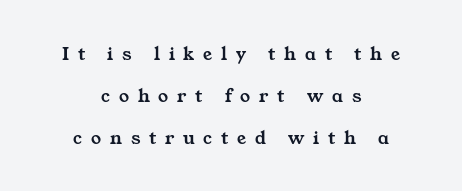
The image shows 20 px text type; set centered, loose line spacing (2.1x), unusually wide letter spacing (+0.44 em), not underlined.
